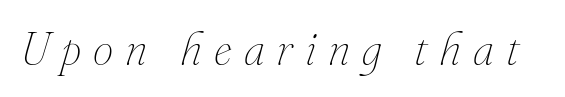
The weight tops out at a normal text grade. The rendering uses natural spacing where letterforms have individual widths. Quick note: italic. The words here are not underlined. Loose tracking; the words dissolve into strings of separated letters.
